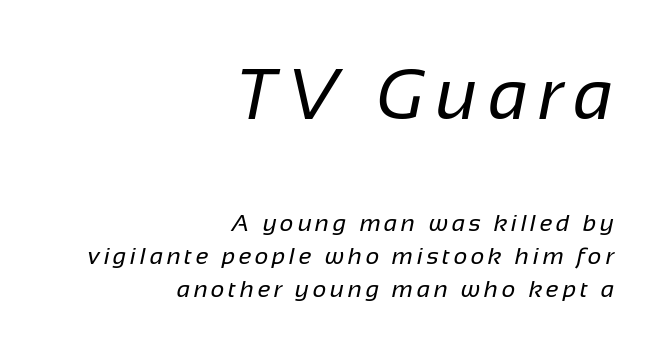
The image shows 71 px regular-weight sans-serif type; set right-aligned, normal line spacing (1.38x), not underlined; the first (top) block is 2.96x larger; low stroke contrast and a medium x-height.
